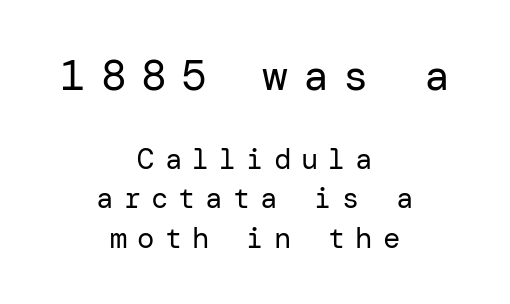
The image shows 43 px regular-weight sans-serif type, upright; set centered, normal line spacing (1.36x), unusually wide letter spacing (+0.34 em), not underlined; the first (top) block is 1.48x larger; low stroke contrast and a medium x-height.
